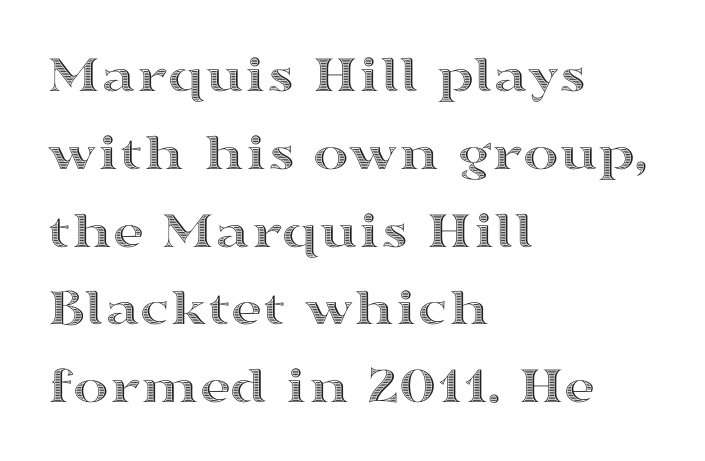
The image shows 54 px wide type, upright; set left-aligned, normal line spacing (1.44x), normal letter spacing, not underlined; a medium x-height.
